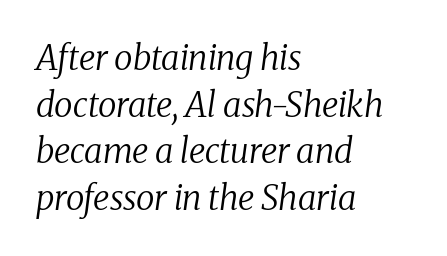
This rendering employs a face with finishing strokes, i.e., a serif. Underline: absent. Notice how descenders clear the ascenders below comfortably — that's standard leading. Proportional: the letters do not fall into vertical columns. Stem width sits at or under what a default text font uses. Between one letter and the next there's only the usual sliver of space.
